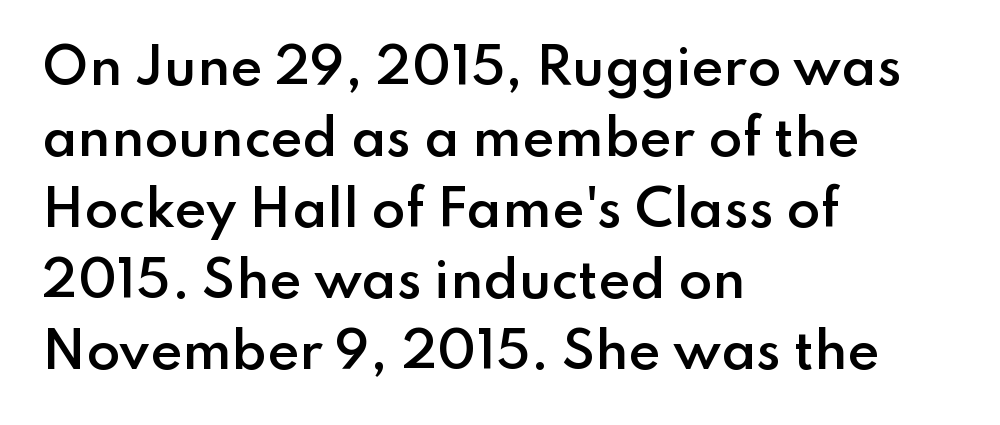
{"serif": "no", "italic": "no", "bold": "semi", "weight": "semibold", "width": "normal", "stroke_contrast": "low", "x_height": "small", "monospaced": "no", "underline": "no", "align": "left", "line_spacing": "normal", "line_spacing_ratio": 1.45, "letter_spacing": "normal", "letter_spacing_em": 0.0, "glyph_px": 49}
